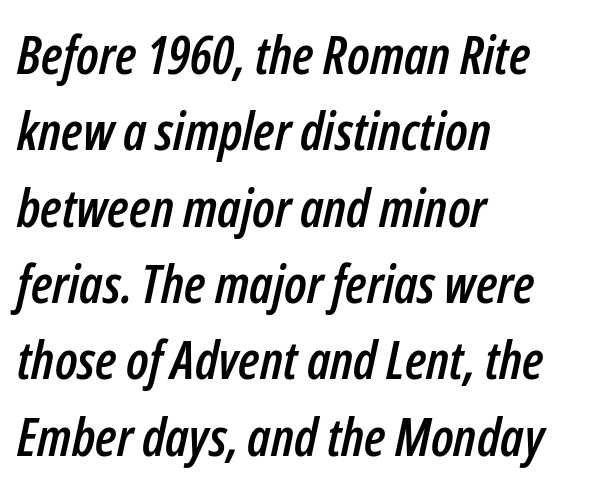
This rendering uses left alignment, leaving the right contour irregular. This is oblique type, the kind used for emphasis or titles. The lines sit at an ordinary, default distance from one another. Check under the words: just untouched page.
